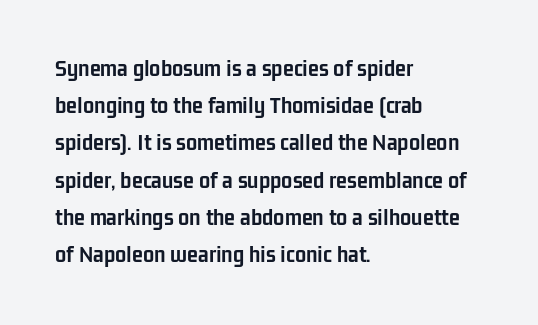
Italic: no, the glyphs are upright roman. Weight: bold. A typesetter would call this zero additional tracking. Does the copy run flush right? No — it runs flush left. In terms of leading, this rendering sits right in the middle. Quick note: underline off.
